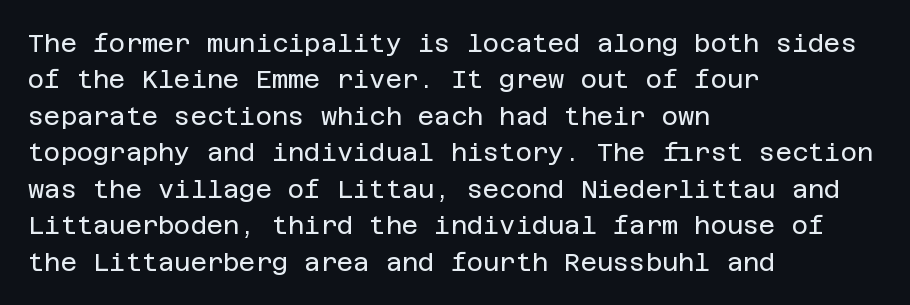
In terms of posture, this sample is upright. The passage shown has conventional tracking throughout. The zone under the glyphs is completely vacant. The lines are quadded left. These glyphs show unthickened strokes, regular width or finer. Rows of type keep a routine distance in the vertical direction.
